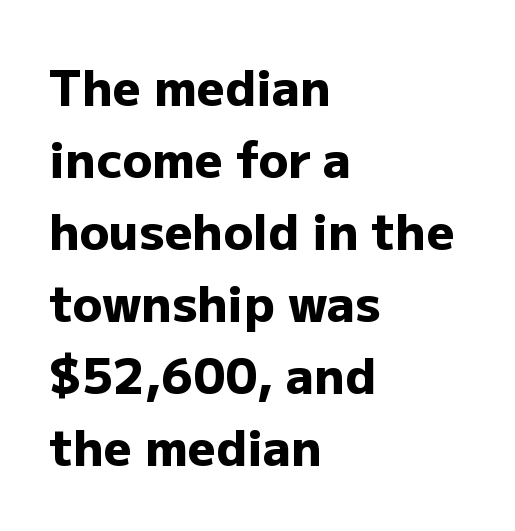
Q: Is the text bold? A: Yes.
Q: Is the text italic (slanted)? A: No, it is upright.
Q: Is the typeface a serif or a sans-serif typeface? A: Sans-serif.
Q: Is the text underlined? A: No.
Q: How is the paragraph aligned? A: Left-aligned.
Q: Is the spacing between letters normal or unusually wide? A: Normal.
Q: Is the spacing between lines tight, normal or loose? A: Normal.
Q: Width (condensed, normal, or wide)? A: Normal.
Q: Stroke contrast? A: Low.
Q: x-height? A: Medium.
Q: Monospaced? A: No.
